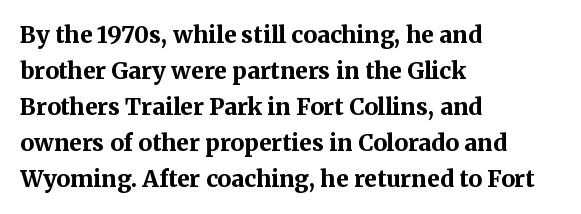
{"italic": "no", "bold": "yes", "underline": "no", "align": "left", "line_spacing": "normal", "line_spacing_ratio": 1.56, "letter_spacing": "normal", "letter_spacing_em": 0.0, "glyph_px": 23}
